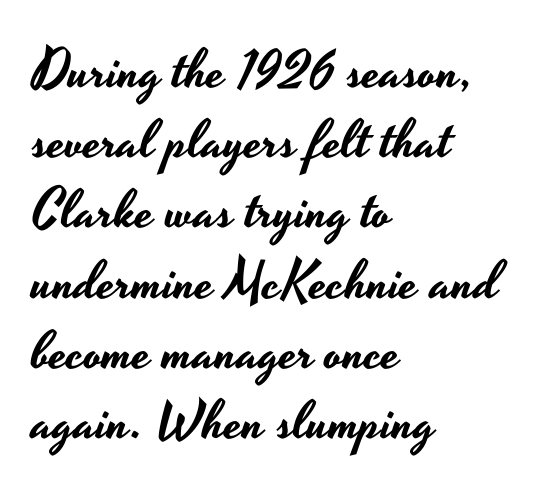
{"serif": "no", "width": "wide", "stroke_contrast": "low", "x_height": "small", "monospaced": "no", "underline": "no", "align": "left", "line_spacing": "normal", "line_spacing_ratio": 1.3, "letter_spacing": "normal", "letter_spacing_em": 0.0, "glyph_px": 54}
